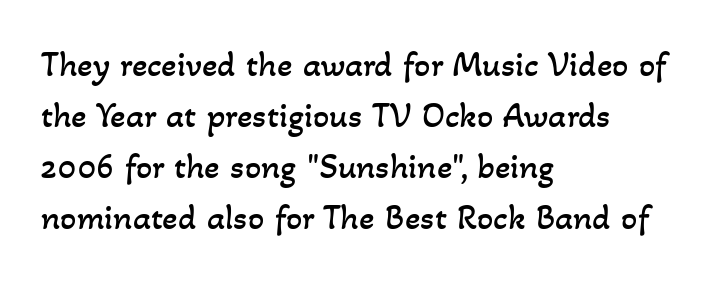
Q: Is the text bold? A: No.
Q: Is the text underlined? A: No.
Q: How is the paragraph aligned? A: Left-aligned.
Q: Is the spacing between letters normal or unusually wide? A: Normal.
Q: Is the spacing between lines tight, normal or loose? A: Normal.
Q: Width (condensed, normal, or wide)? A: Normal.
Q: Stroke contrast? A: Low.
Q: x-height? A: Small.
Q: Monospaced? A: No.
